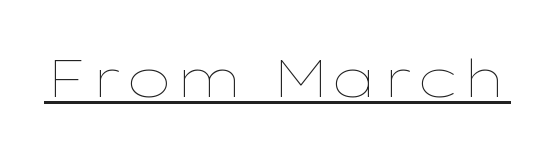
The image shows 52 px thin, wide type, upright; set normal letter spacing, underlined; low stroke contrast and a medium x-height.
